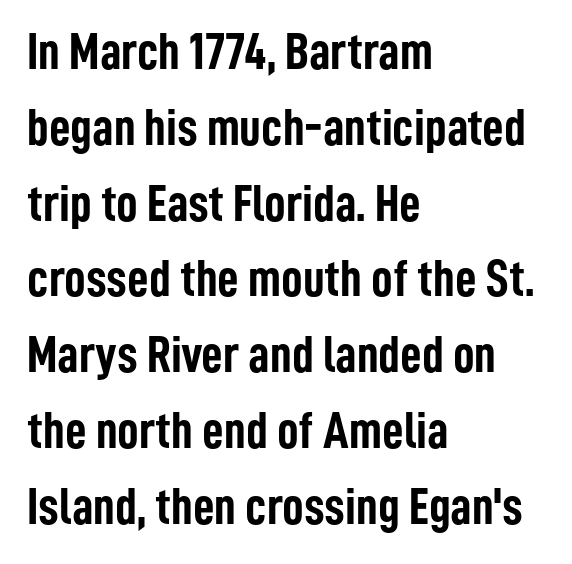
The image shows 53 px semibold, condensed sans-serif type, upright; set left-aligned, normal line spacing (1.43x), normal letter spacing, not underlined; low stroke contrast and a medium x-height.
